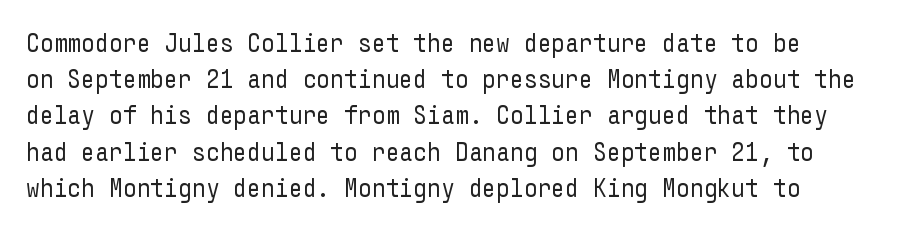
This sample uses an upright cut, with every glyph sitting square on the baseline. Compared with typical paragraphs, the rows here are spaced about the same. Nothing heavy about these letters — not bold at all. Honestly, there is no underline to notice here at all. This sample uses plain, unmodified letter spacing.
